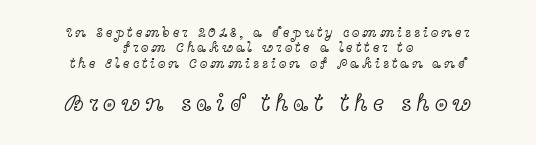
The image shows 24 px text type, upright; set centered, tight line spacing (1.1x), unusually wide letter spacing (+0.2 em), not underlined; the second (bottom) block is 1.71x larger.
